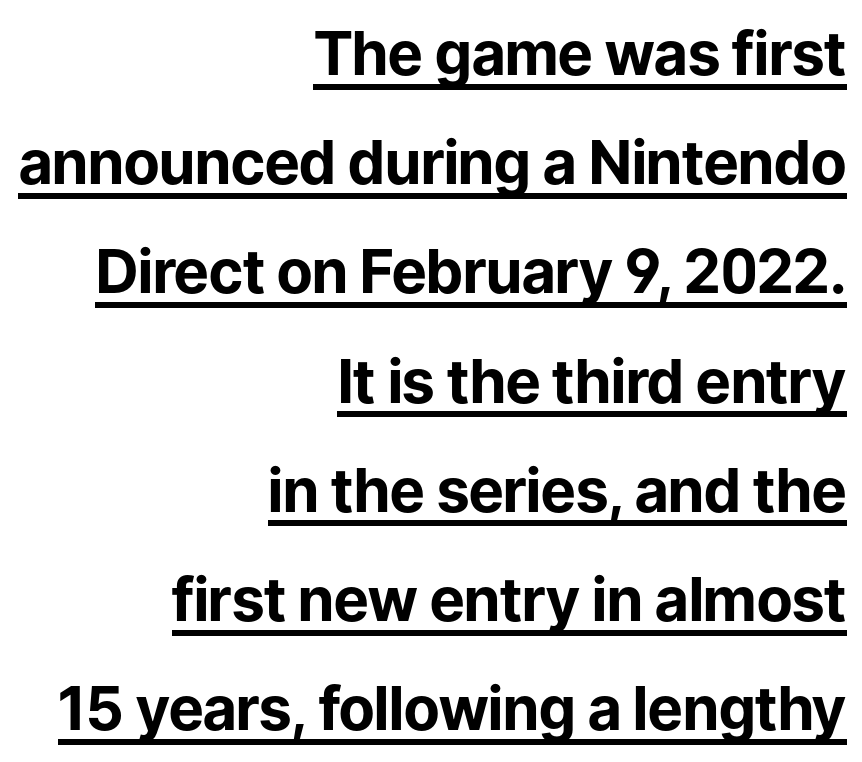
It's the straight-up-and-down kind of type. The passage shown is typed in a proportional face where columns would drift. Nothing unusual about the tracking: characters are spaced as the font intends. Does the copy run flush right? Yes — the right margin is perfectly even.
